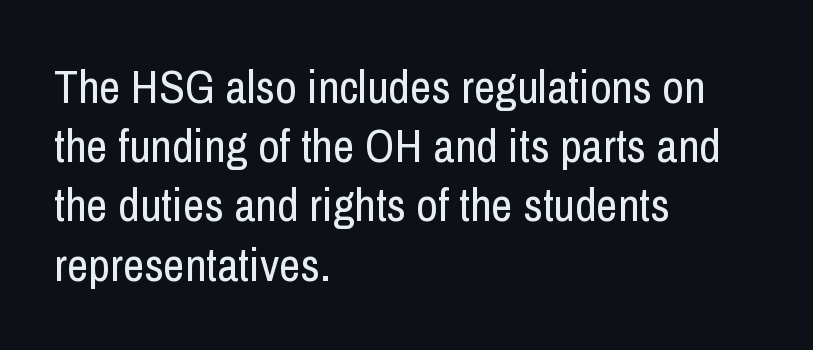
{"serif": "no", "italic": "no", "bold": "no", "weight": "regular", "width": "condensed", "stroke_contrast": "low", "x_height": "medium", "monospaced": "no", "underline": "no", "align": "left", "line_spacing": "normal", "line_spacing_ratio": 1.26, "letter_spacing": "normal", "letter_spacing_em": 0.0, "glyph_px": 47}
